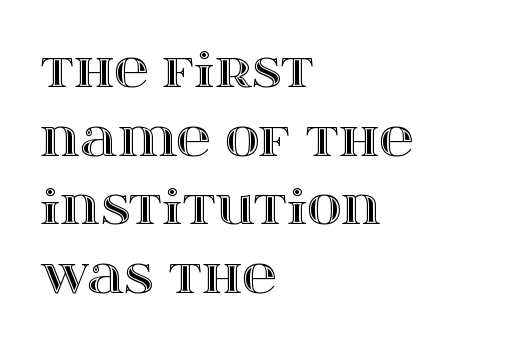
The face used here is proportionally spaced, like ordinary book or web type. Tall strokes in this sample are plumb rather than angled. Honestly, the letter spacing is just normal — you wouldn't notice it. The zone under the glyphs is completely vacant.
